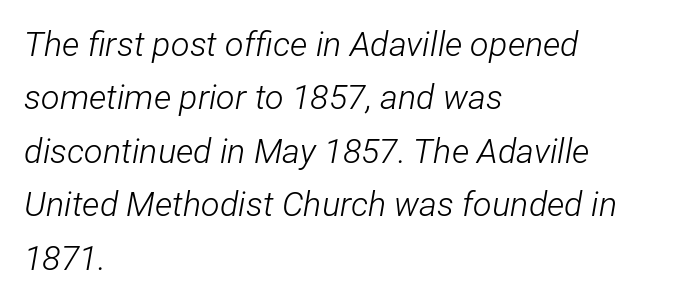
Q: Is the text bold? A: No.
Q: Is the text italic (slanted)? A: Yes, it leans right by about 12 degrees.
Q: Is the text underlined? A: No.
Q: How is the paragraph aligned? A: Left-aligned.
Q: Is the spacing between letters normal or unusually wide? A: Normal.
Q: Is the spacing between lines tight, normal or loose? A: Normal.
Q: Width (condensed, normal, or wide)? A: Condensed.
Q: Stroke contrast? A: Low.
Q: x-height? A: Medium.
Q: Monospaced? A: No.
